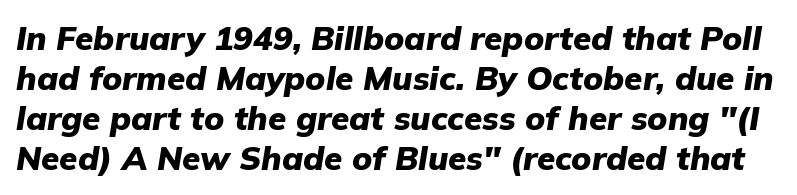
Q: Is the text bold? A: Yes.
Q: Is the text italic (slanted)? A: Yes, it leans right by about 9 degrees.
Q: Is the text underlined? A: No.
Q: Is the spacing between letters normal or unusually wide? A: Normal.
Q: Width (condensed, normal, or wide)? A: Normal.
Q: Stroke contrast? A: Low.
Q: x-height? A: Medium.
Q: Monospaced? A: No.
